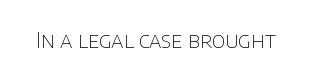
The image shows 22 px text type, upright; set normal letter spacing, not underlined.
